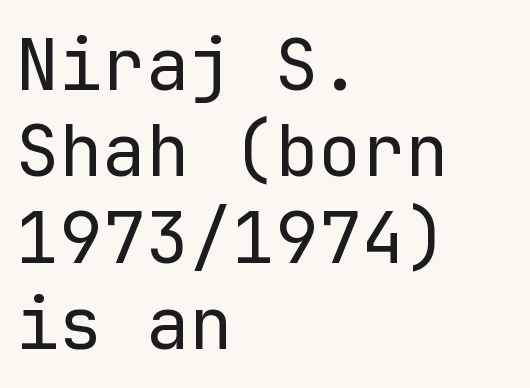
The image shows 72 px regular-weight sans-serif type, upright, monospaced; set left-aligned, line spacing 1.2x, normal letter spacing, not underlined; low stroke contrast and a medium x-height.
